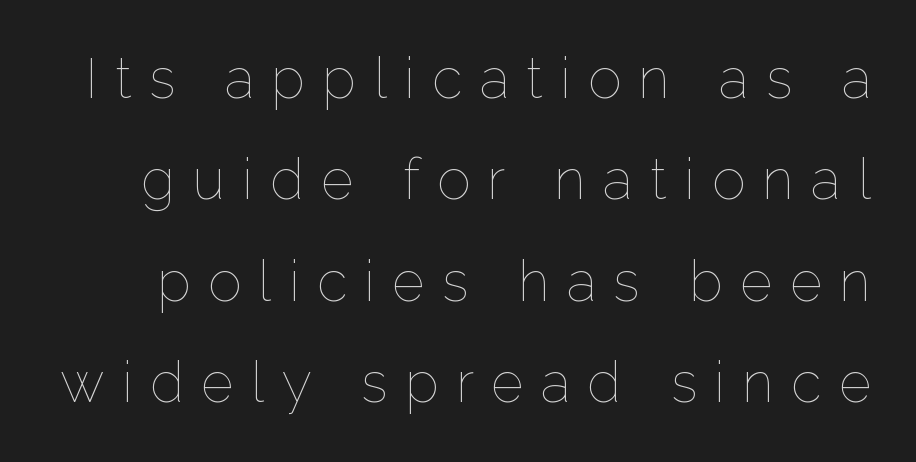
Q: Is the text bold? A: No.
Q: Is the text italic (slanted)? A: No, it is upright.
Q: Is the text underlined? A: No.
Q: Is the spacing between letters normal or unusually wide? A: Unusually wide.
Q: Width (condensed, normal, or wide)? A: Normal.
Q: Stroke contrast? A: Low.
Q: x-height? A: Medium.
Q: Monospaced? A: No.
